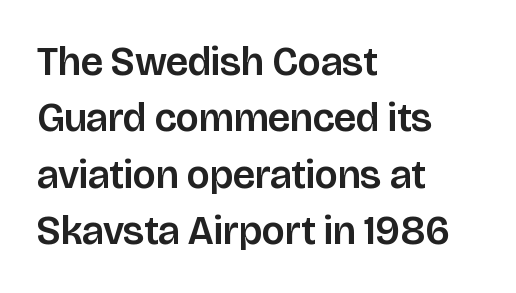
{"serif": "no", "italic": "no", "width": "normal", "stroke_contrast": "low", "x_height": "large", "monospaced": "no", "underline": "no", "align": "left", "line_spacing": "normal", "line_spacing_ratio": 1.41, "letter_spacing": "normal", "letter_spacing_em": 0.0, "glyph_px": 40}
